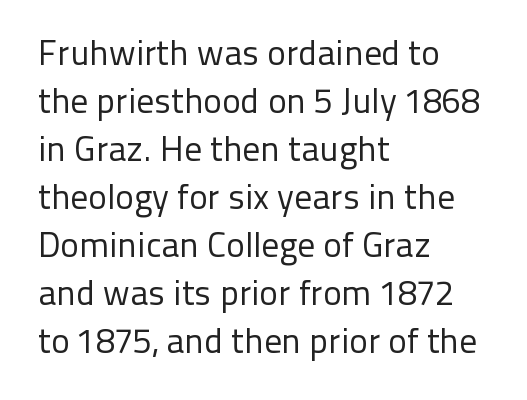
The image shows 35 px regular-weight sans-serif type, upright; set left-aligned, normal line spacing (1.37x), normal letter spacing, not underlined; low stroke contrast and a medium x-height.
